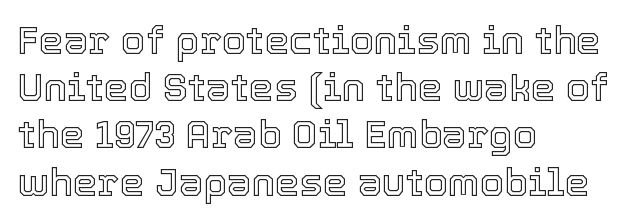
The image shows 39 px text type, upright; set left-aligned, line spacing 1.21x, normal letter spacing, not underlined; a medium x-height.
